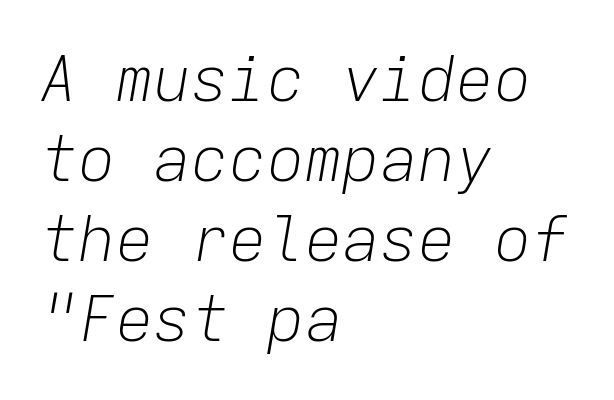
Stems here are at most as thick as an everyday book face. These lines are set flush left with a ragged right edge. Anything drawn beneath the words? Only blank space. Here the designer chose a console-style face with uniform glyph widths.
